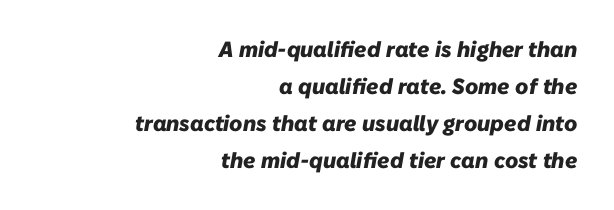
Caption: multi-line text, flush right, ragged left. Would a proofreader flag this as italicized? Yes. The letters are bold, with thick, heavy strokes. The foot of each line stays bare and open. The line texture is even and compact thanks to regular tracking. The block of text has a typical density, with ordinary space between rows.
